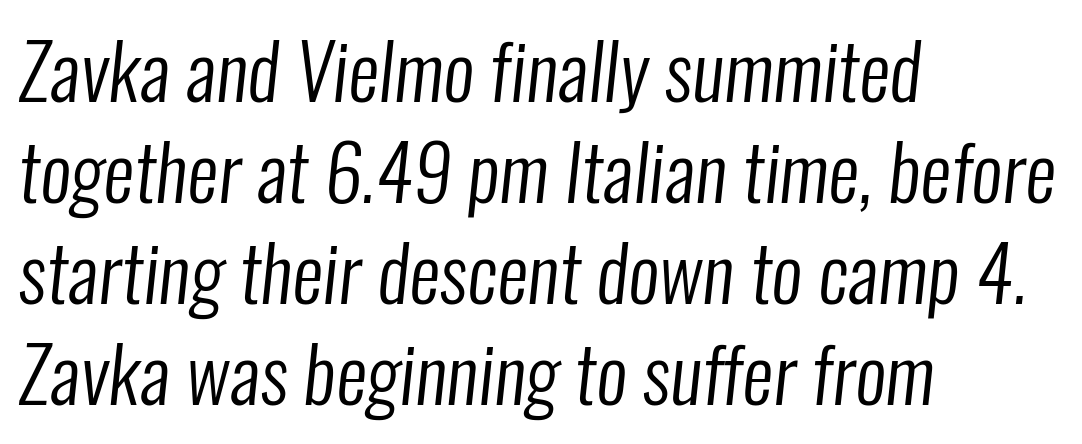
Nobody drew a line under any word here. The letters sit at their default tracking, neither squeezed nor spread. The face used here is proportionally spaced, like ordinary book or web type. In CSS terms this would be text-align: left.
